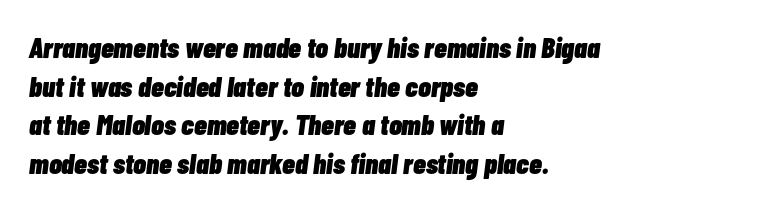
Q: Is the text bold? A: Yes.
Q: Is the text italic (slanted)? A: Yes, it leans right by about 7 degrees.
Q: Is the text underlined? A: No.
Q: How is the paragraph aligned? A: Left-aligned.
Q: Is the spacing between letters normal or unusually wide? A: Normal.
Q: Is the spacing between lines tight, normal or loose? A: Normal.
Q: Width (condensed, normal, or wide)? A: Condensed.
Q: Stroke contrast? A: Low.
Q: x-height? A: Medium.
Q: Monospaced? A: No.
